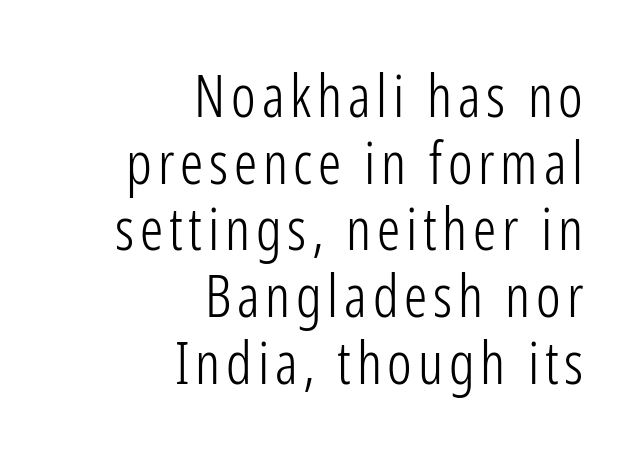
The image shows 58 px light, condensed sans-serif type, upright; set right-aligned, tight line spacing (1.15x), not underlined; low stroke contrast and a medium x-height.
